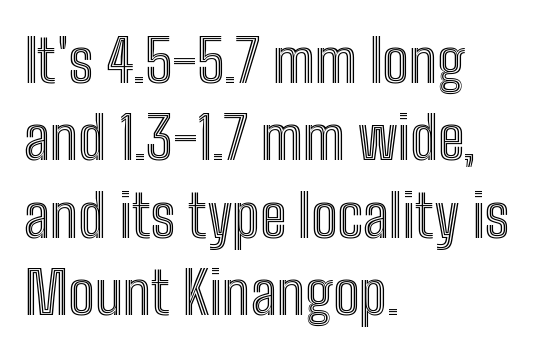
{"italic": "no", "width": "condensed", "x_height": "medium", "monospaced": "no", "underline": "no", "align": "left", "line_spacing": "normal", "line_spacing_ratio": 1.31, "letter_spacing": "normal", "letter_spacing_em": 0.0, "glyph_px": 59}
